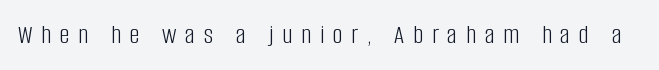
Rule under the text: the space is simply empty. The face used here is rendered with a markedly widened letterfit. Does the lettering tilt? It doesn't — this is upright. Letters have the restrained weight of plain body copy at most.
